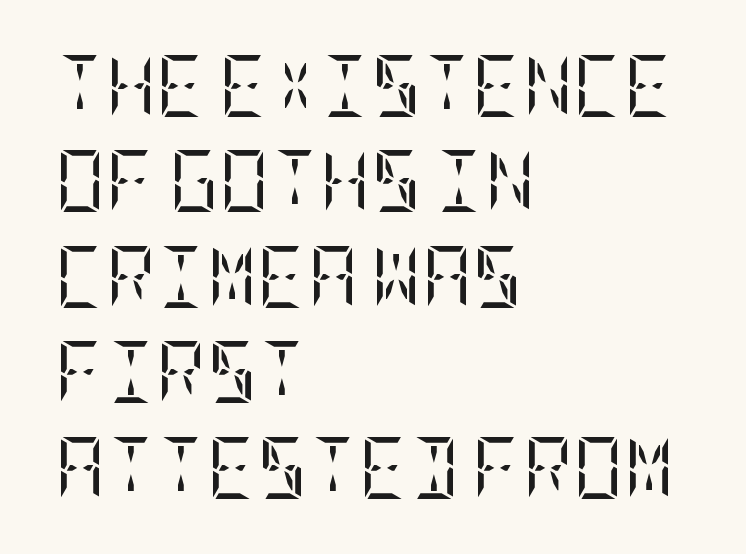
{"serif": "yes", "italic": "no", "bold": "no", "weight": "regular", "width": "condensed", "stroke_contrast": "low", "x_height": "large", "underline": "no", "align": "left", "line_spacing": "normal", "line_spacing_ratio": 1.54, "letter_spacing": "normal", "letter_spacing_em": 0.0, "glyph_px": 62}
